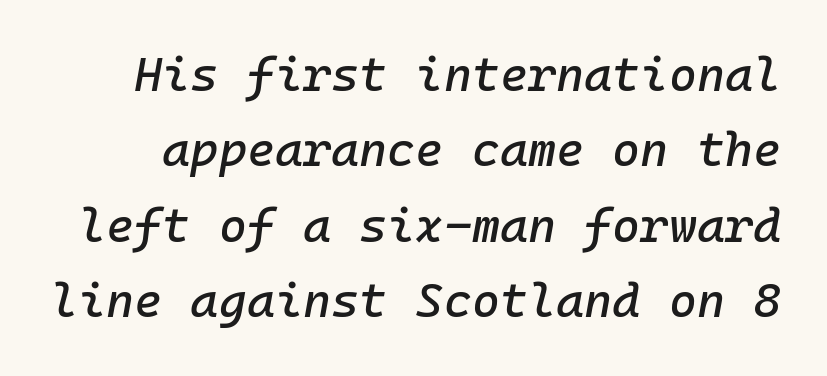
The horizontal fit of the characters is conventional and even. Any mark beneath the type? The region is blank. Evenly set lines give the paragraph a standard silhouette. Does the lettering tilt? It does — this is italic.
